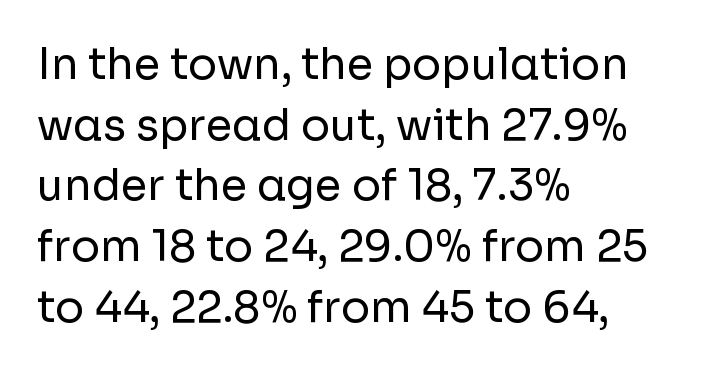
{"serif": "no", "italic": "no", "bold": "no", "weight": "regular", "width": "normal", "stroke_contrast": "low", "x_height": "medium", "monospaced": "no", "underline": "no", "align": "left", "line_spacing": "normal", "line_spacing_ratio": 1.41, "letter_spacing": "normal", "letter_spacing_em": 0.0, "glyph_px": 43}
